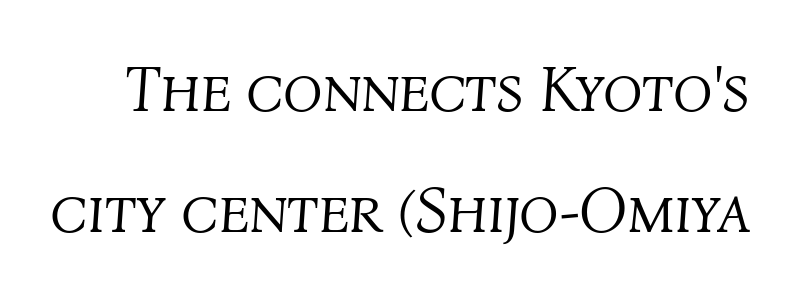
The image shows 65 px light type, italic (leaning right); set line spacing 1.86x, normal letter spacing, not underlined; medium stroke contrast and a medium x-height.
